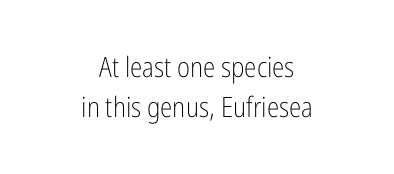
Note: no serifs on the glyphs. Is the block centered? Yes — each line is placed symmetrically about the middle. Is there much room between lines? A standard amount, neither cramped nor airy. Vertical strokes here are truly vertical. Each letter keeps its own natural width here, so spacing adapts to shape. Glyph-to-glyph distance matches everyday printed text.
